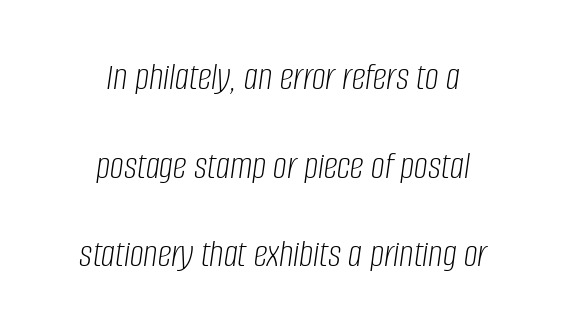
{"italic": "yes", "lean": "right", "slant_degrees": 8, "bold": "no", "weight": "light", "width": "condensed", "stroke_contrast": "low", "x_height": "large", "monospaced": "no", "underline": "no", "align": "center", "line_spacing": "loose", "line_spacing_ratio": 2.27, "letter_spacing": "normal", "letter_spacing_em": 0.0, "glyph_px": 39}
